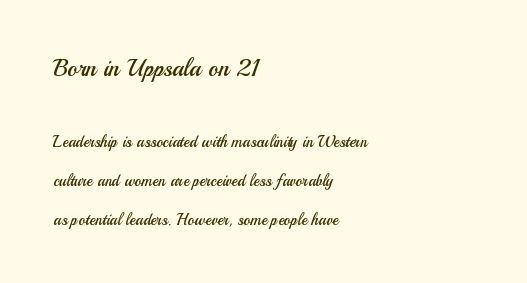
The image shows 24 px text type; set left-aligned, loose line spacing (2.44x), normal letter spacing, not underlined; the first (top) block is 1.5x larger.
